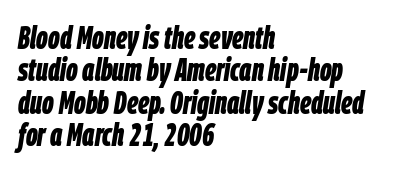
Q: Is the text bold? A: Yes.
Q: Is the text italic (slanted)? A: Yes, it leans right by about 9 degrees.
Q: Is the text underlined? A: No.
Q: How is the paragraph aligned? A: Left-aligned.
Q: Is the spacing between letters normal or unusually wide? A: Normal.
Q: Is the spacing between lines tight, normal or loose? A: Tight.
Q: Width (condensed, normal, or wide)? A: Condensed.
Q: Stroke contrast? A: Low.
Q: x-height? A: Large.
Q: Monospaced? A: No.
